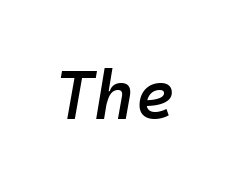
{"italic": "yes", "lean": "right", "slant_degrees": 10, "bold": "semi", "weight": "semibold", "width": "normal", "stroke_contrast": "low", "x_height": "medium", "monospaced": "yes", "underline": "no", "letter_spacing": "normal", "letter_spacing_em": 0.0, "glyph_px": 69}
